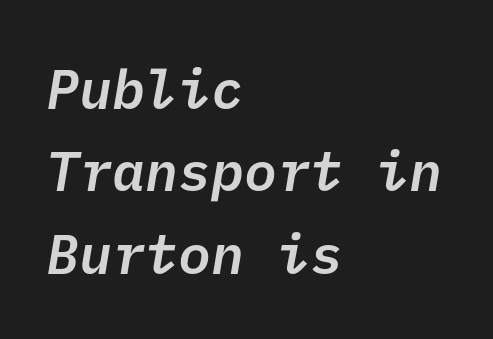
The type family on display is of the sans-serif kind. The foot of each line stays bare and open. Words appear dense and cohesive because spacing is normal. Horizontally, the lines are justified to the leading edge only. I'd describe the lettering as semibold — firm but not a full bold. These lines sit exactly where default settings would place them.
